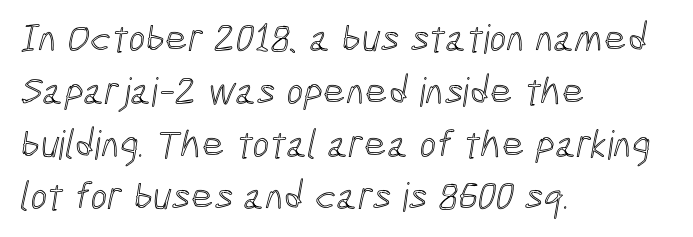
Q: Is the text underlined? A: No.
Q: How is the paragraph aligned? A: Left-aligned.
Q: Is the spacing between letters normal or unusually wide? A: Normal.
Q: Is the spacing between lines tight, normal or loose? A: Normal.
Q: Width (condensed, normal, or wide)? A: Condensed.
Q: x-height? A: Medium.
Q: Monospaced? A: No.
